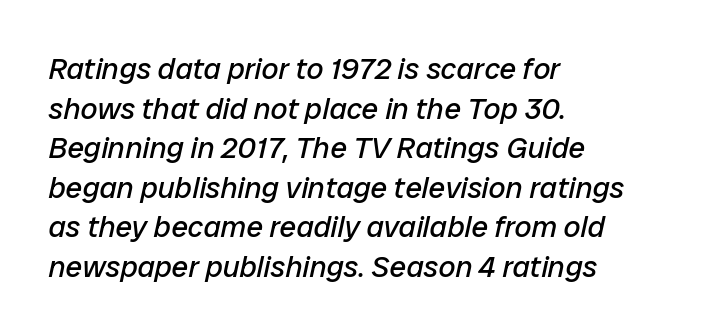
Q: Is the text bold? A: No.
Q: Is the text italic (slanted)? A: Yes, it leans right by about 12 degrees.
Q: Is the text underlined? A: No.
Q: How is the paragraph aligned? A: Left-aligned.
Q: Is the spacing between letters normal or unusually wide? A: Normal.
Q: Is the spacing between lines tight, normal or loose? A: Normal.
Q: Width (condensed, normal, or wide)? A: Normal.
Q: Stroke contrast? A: Low.
Q: x-height? A: Medium.
Q: Monospaced? A: No.
